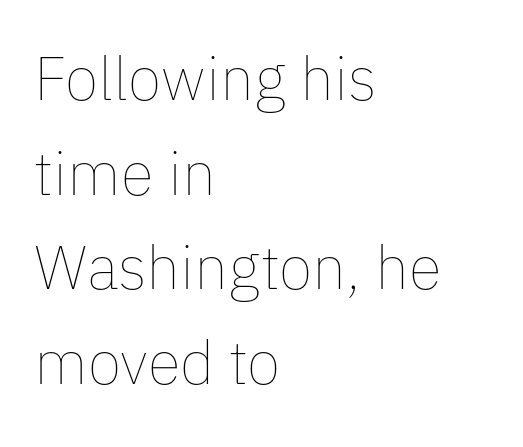
{"italic": "no", "bold": "no", "weight": "thin", "width": "normal", "stroke_contrast": "low", "x_height": "medium", "monospaced": "no", "underline": "no", "align": "left", "line_spacing": "normal", "line_spacing_ratio": 1.55, "letter_spacing": "normal", "letter_spacing_em": 0.0, "glyph_px": 61}
